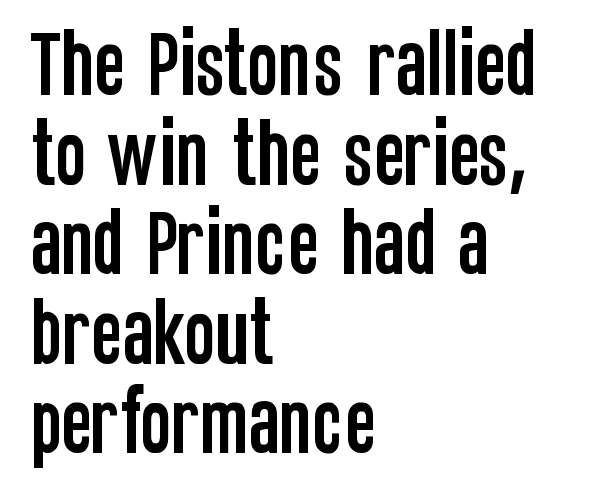
This sample uses an upright cut, with every glyph sitting square on the baseline. The rendering uses natural spacing where letterforms have individual widths. The passage is arranged the way most books set body copy — flush left. Tracking here is standard; glyphs follow each other at the usual distance. No word sits above an underline.
